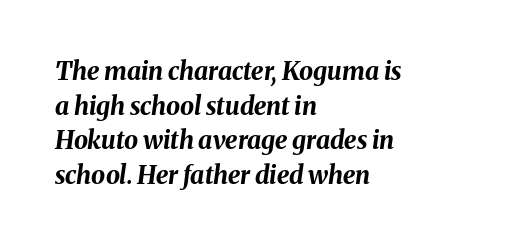
The image shows 25 px bold type, italic (leaning right); set left-aligned, normal line spacing (1.39x), normal letter spacing, not underlined.
